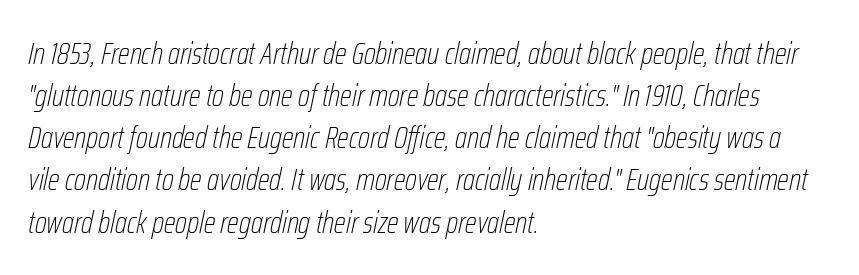
The image shows 31 px thin, condensed type, italic (leaning right); set left-aligned, normal line spacing (1.36x), normal letter spacing, not underlined; low stroke contrast and a medium x-height.
